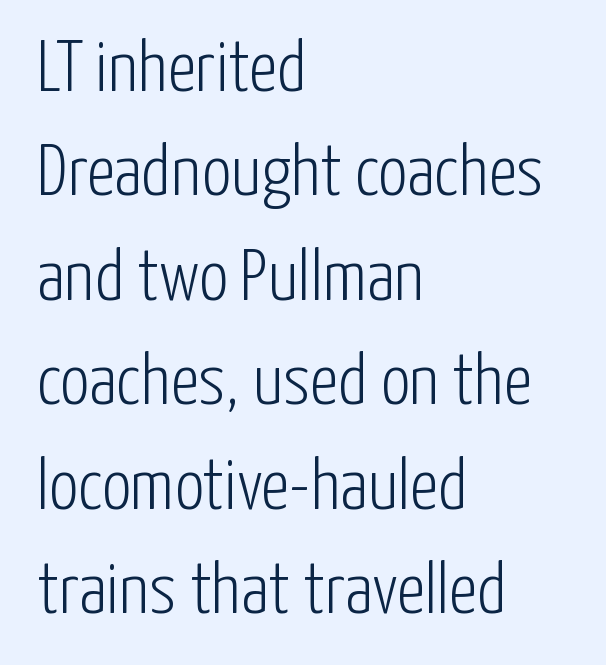
The image shows 73 px light, condensed sans-serif type, upright; set left-aligned, normal line spacing (1.43x), normal letter spacing, not underlined; low stroke contrast and a medium x-height.
